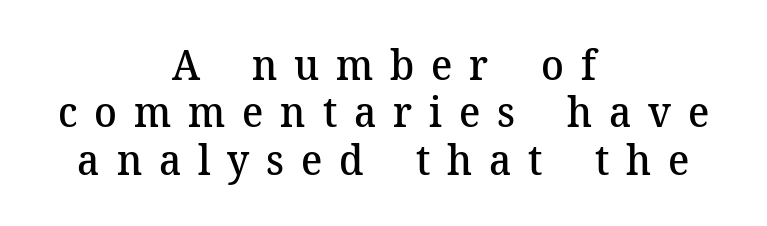
{"serif": "yes", "italic": "no", "bold": "semi", "weight": "semibold", "width": "normal", "stroke_contrast": "medium", "x_height": "medium", "monospaced": "no", "underline": "no", "align": "center", "line_spacing": "tight", "line_spacing_ratio": 1.13, "letter_spacing": "wide", "letter_spacing_em": 0.4, "glyph_px": 42}
